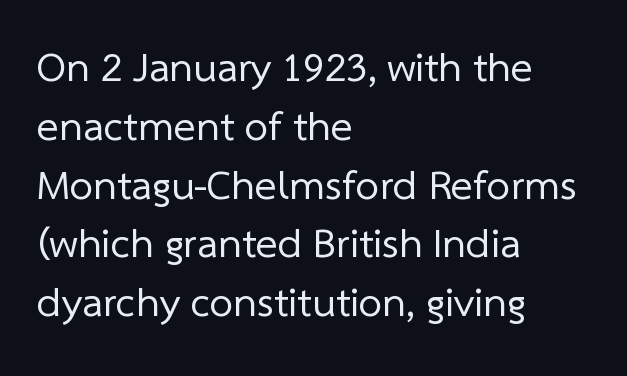
{"serif": "no", "bold": "no", "weight": "regular", "width": "normal", "stroke_contrast": "low", "x_height": "medium", "monospaced": "no", "underline": "no", "align": "left", "line_spacing": "normal", "line_spacing_ratio": 1.4, "letter_spacing": "normal", "letter_spacing_em": 0.0, "glyph_px": 42}
